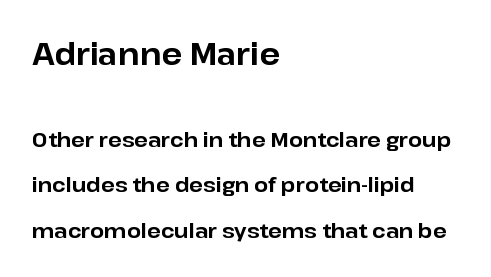
The image shows 30 px bold sans-serif type, upright; set left-aligned, loose line spacing (2.29x), normal letter spacing, not underlined; the first (top) block is 1.5x larger; low stroke contrast and a medium x-height.
